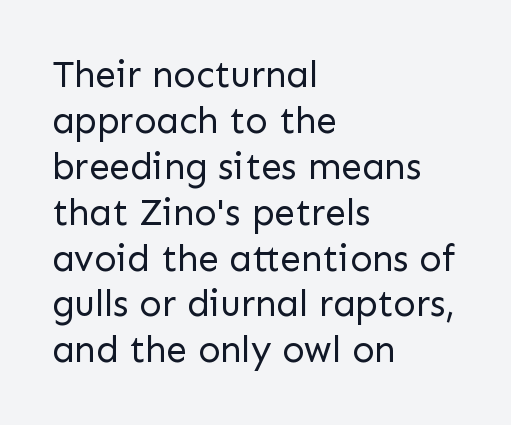
Are there feet on the stems? There aren't — it's a sans. The string is rendered with underlining switched off. Characters remain perfectly vertical along every line. Caption: multi-line text, flush left, ragged right. The letters sit at their default tracking, neither squeezed nor spread.
